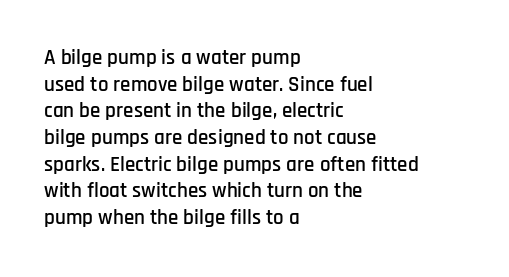
{"italic": "no", "underline": "no", "align": "left", "line_spacing": "normal", "line_spacing_ratio": 1.27, "letter_spacing": "normal", "letter_spacing_em": 0.0, "glyph_px": 21}
